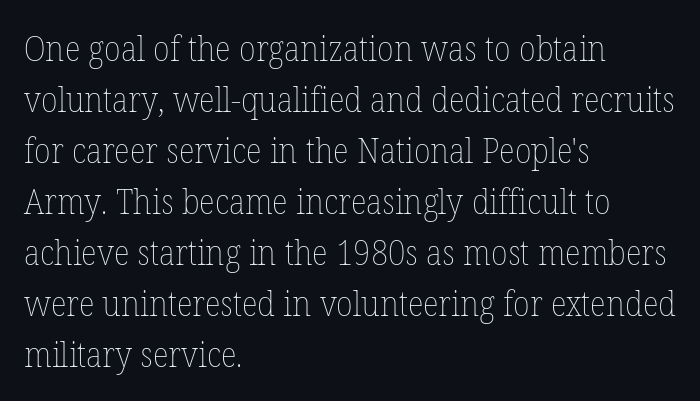
Is this a fixed-width face? No — the glyphs have proportional, varying widths. No word sits above an underline. A roman cut, with each character standing at attention. On a weight scale, this lands at 450 or below. The passage shown has conventional tracking throughout.
